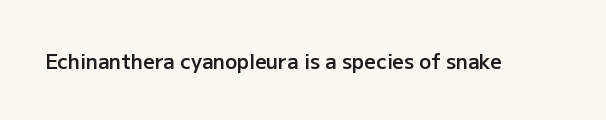
I'd describe the lettering as semibold — firm but not a full bold. The string is rendered with underlining switched off. If you drew a line through each stem, it would be perfectly vertical. Observe the ordinary spacing: letters are neighbours, not strangers.
